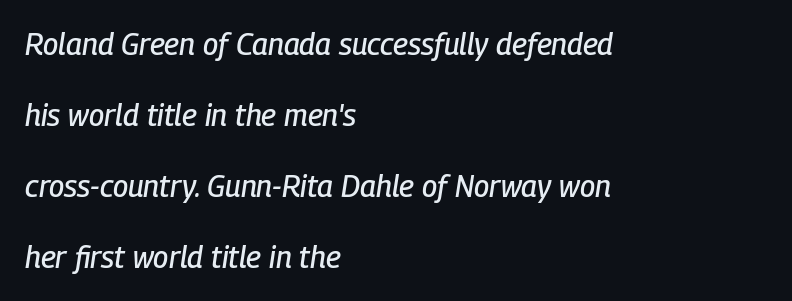
Posture: slanted. Rows of type keep a wide berth in the vertical direction. What stands out about the letter spacing? Nothing — it is the standard amount. Clear beneath every line of the passage.
